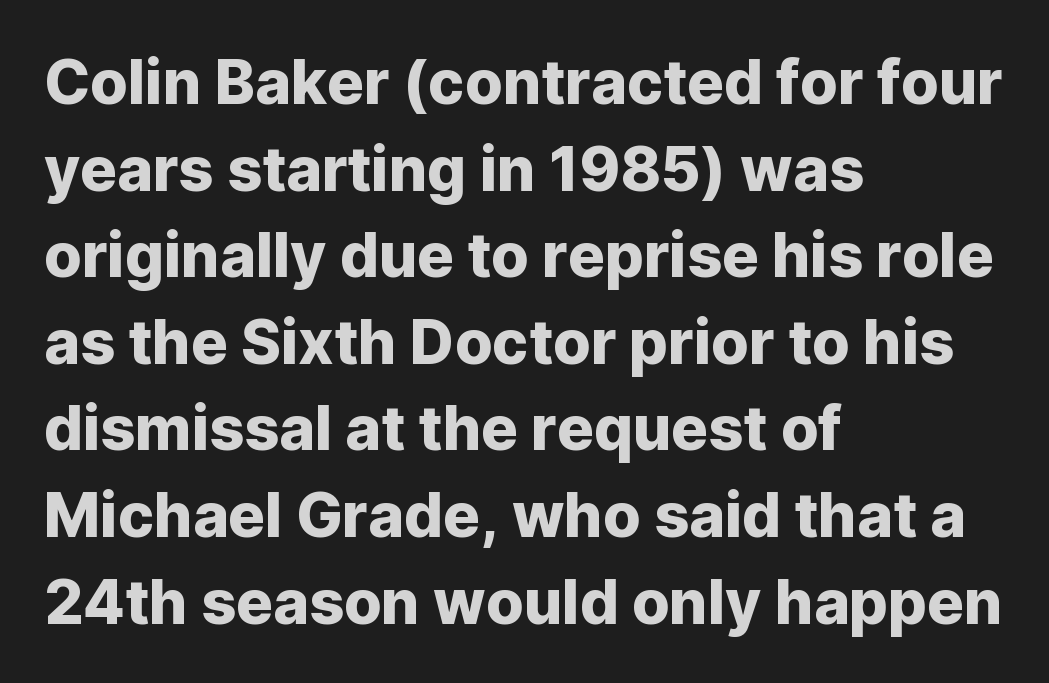
In terms of posture, this sample is upright. The compositor pushed each line to the left boundary. Each letter keeps its own natural width here, so spacing adapts to shape. These lines are composed in type without serifs.
